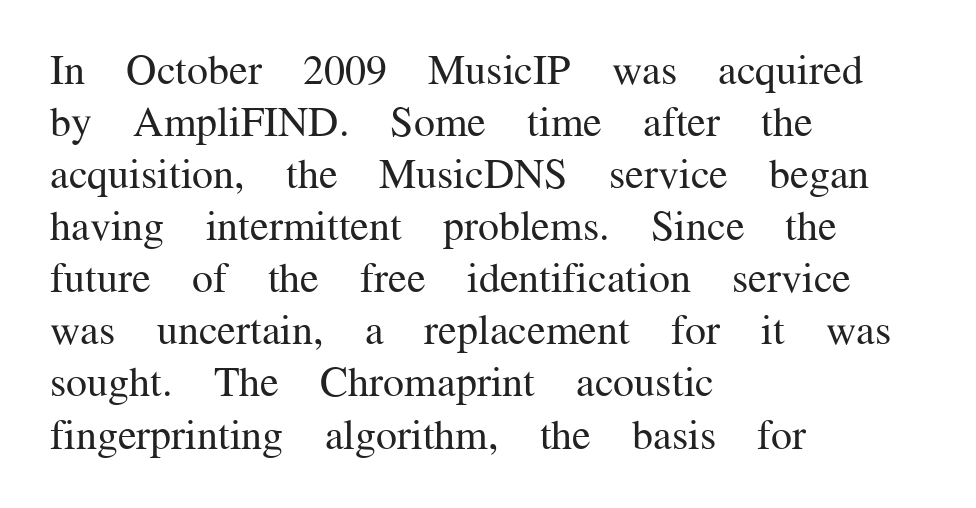
The image shows 42 px regular-weight serif type, upright; set left-aligned, line spacing 1.24x, normal letter spacing, not underlined; medium stroke contrast and a medium x-height.
